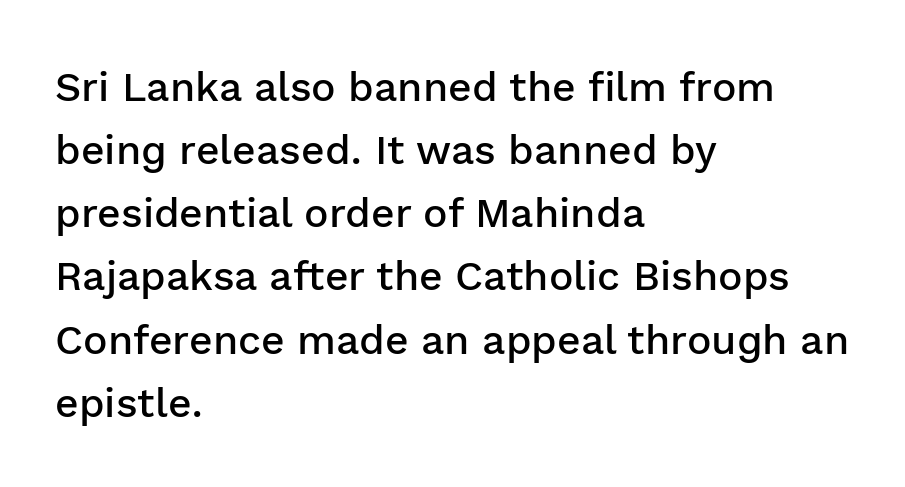
{"serif": "no", "italic": "no", "bold": "semi", "weight": "semibold", "width": "normal", "stroke_contrast": "low", "x_height": "medium", "monospaced": "no", "underline": "no", "align": "left", "line_spacing": "normal", "line_spacing_ratio": 1.54, "letter_spacing": "normal", "letter_spacing_em": 0.0, "glyph_px": 41}
